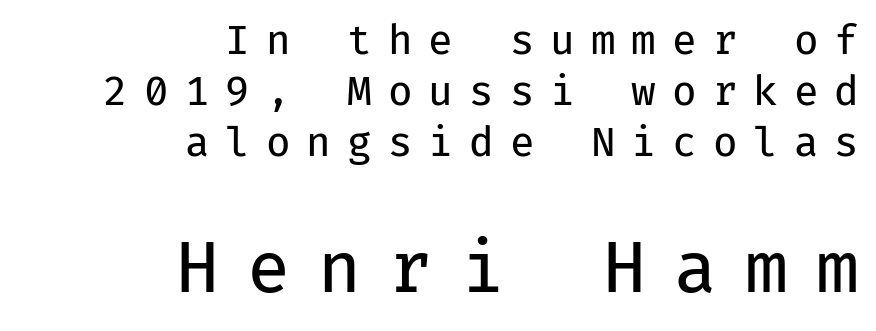
The face used here is monospaced, like something from a code editor. Rendered with straight, roman letterforms. Tracking here is generous; glyphs stand well apart from one another. A quiet, ordinary-to-light weight characterises the typeface. Horizontal bands of white between lines are of average thickness. Words float on clear page, feet unadorned.
